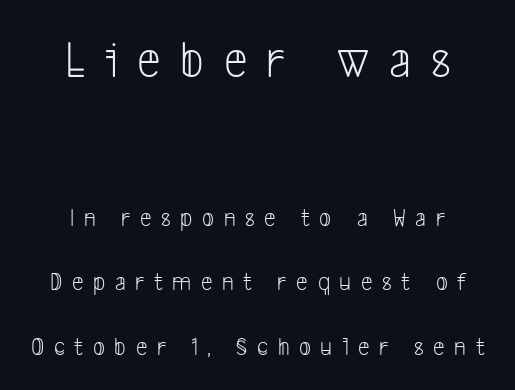
Of the two passages, the one on top uses the larger point size. To sum up the face: it is a sans, with no serifs. You could fit nearly another row in the gap between these rows. Varying glyph widths throughout — classic text-font behaviour. The letters are spread apart with noticeably loose tracking. Stroke mass is kept to a normal reading level or below.
